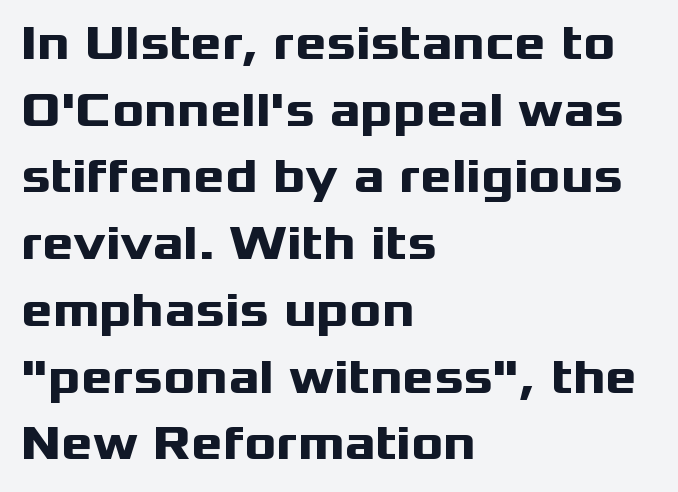
These lines are composed in type without serifs. Bold? Absolutely — the strokes are thick and heavy. Has an underline been added? It has not. Words appear dense and cohesive because spacing is normal. Italic? Not at all — the glyphs are vertical. The setting favours the left margin, as ordinary paragraphs usually do.
